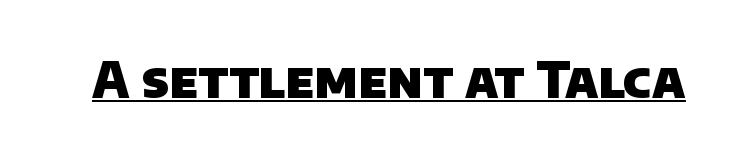
The image shows 49 px heavy sans-serif type; set normal letter spacing, underlined; low stroke contrast and a large x-height.
